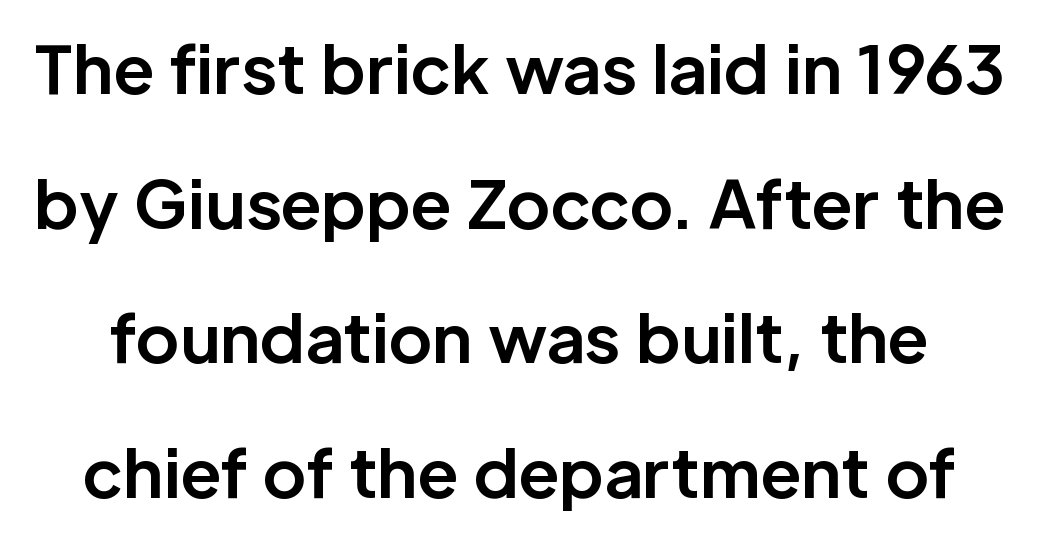
{"serif": "no", "italic": "no", "bold": "yes", "weight": "bold", "width": "normal", "stroke_contrast": "low", "x_height": "medium", "monospaced": "no", "underline": "no", "line_spacing": "loose", "line_spacing_ratio": 2.04, "letter_spacing": "normal", "letter_spacing_em": 0.0, "glyph_px": 66}
